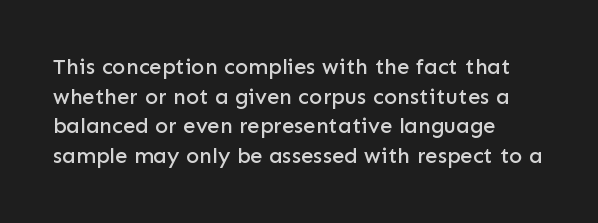
{"italic": "no", "underline": "no", "align": "left", "line_spacing": "normal", "line_spacing_ratio": 1.35, "letter_spacing": "normal", "letter_spacing_em": 0.0, "glyph_px": 22}
